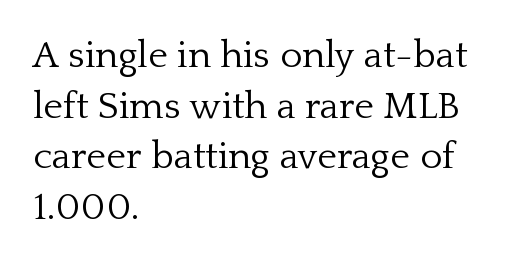
The image shows 38 px light serif type, upright; set left-aligned, normal line spacing (1.33x), normal letter spacing, not underlined; low stroke contrast and a medium x-height.
